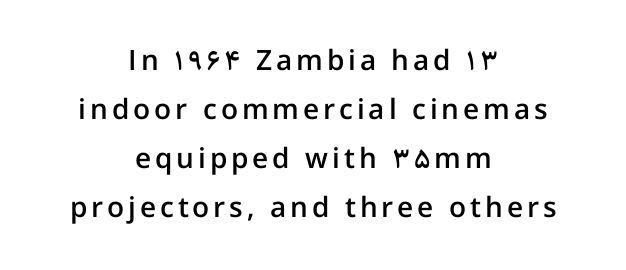
Q: Is the text bold? A: Semi-bold.
Q: Is the text italic (slanted)? A: No, it is upright.
Q: Is the typeface a serif or a sans-serif typeface? A: Sans-serif.
Q: Is the text underlined? A: No.
Q: How is the paragraph aligned? A: Centered.
Q: Width (condensed, normal, or wide)? A: Normal.
Q: Stroke contrast? A: Low.
Q: x-height? A: Medium.
Q: Monospaced? A: No.
